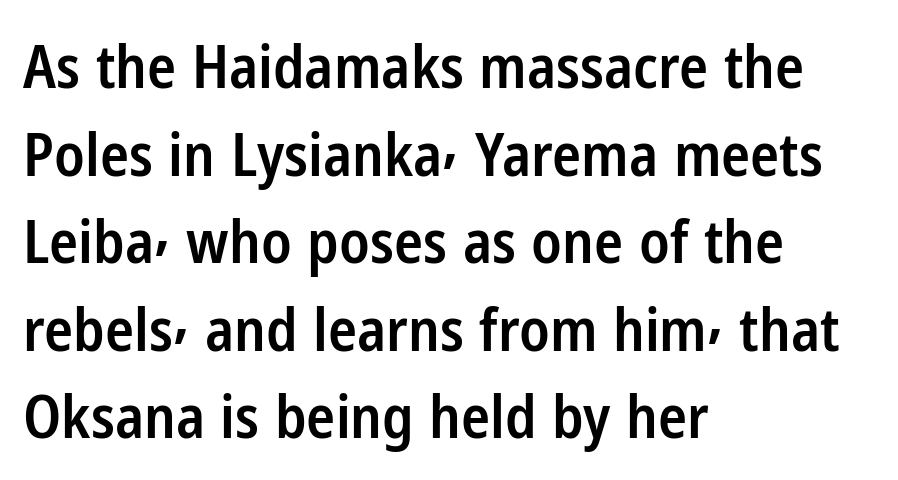
Q: Is the text bold? A: Semi-bold.
Q: Is the text italic (slanted)? A: No, it is upright.
Q: Is the typeface a serif or a sans-serif typeface? A: Sans-serif.
Q: Is the text underlined? A: No.
Q: How is the paragraph aligned? A: Left-aligned.
Q: Is the spacing between letters normal or unusually wide? A: Normal.
Q: Is the spacing between lines tight, normal or loose? A: Normal.
Q: Width (condensed, normal, or wide)? A: Condensed.
Q: Stroke contrast? A: Low.
Q: x-height? A: Medium.
Q: Monospaced? A: No.
